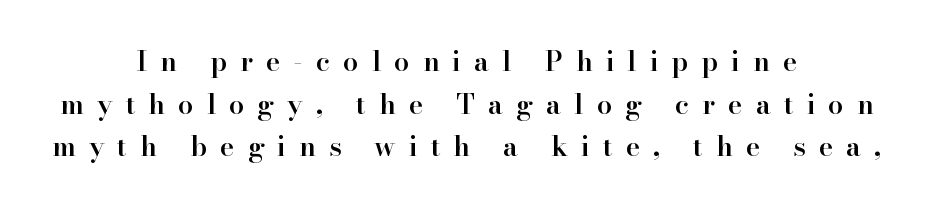
Q: Is the text bold? A: Semi-bold.
Q: Is the text italic (slanted)? A: No, it is upright.
Q: Is the text underlined? A: No.
Q: How is the paragraph aligned? A: Centered.
Q: Is the spacing between letters normal or unusually wide? A: Unusually wide.
Q: Is the spacing between lines tight, normal or loose? A: Normal.
